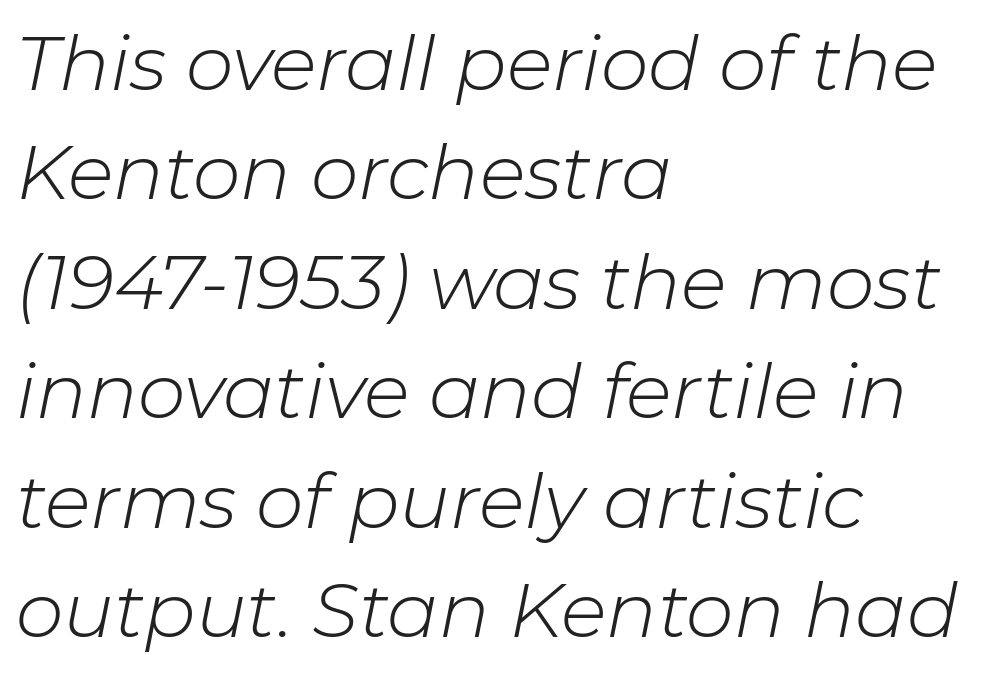
The rendering uses natural spacing where letterforms have individual widths. What stands out about the letter spacing? Nothing — it is the standard amount. The paragraph has a hard left edge and a soft right edge. Counters stay open thanks to moderate or lighter strokes. What's the leading like? Ordinary, nothing unusual. Any mark beneath the type? The region is blank.
